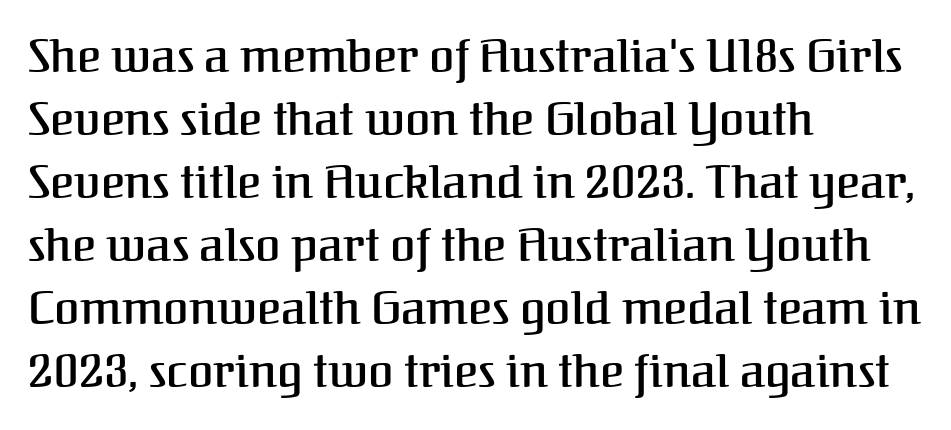
Q: Is the text bold? A: Semi-bold.
Q: Is the text italic (slanted)? A: No, it is upright.
Q: Is the typeface a serif or a sans-serif typeface? A: Serif.
Q: Is the text underlined? A: No.
Q: How is the paragraph aligned? A: Left-aligned.
Q: Is the spacing between letters normal or unusually wide? A: Normal.
Q: Is the spacing between lines tight, normal or loose? A: Normal.
Q: Width (condensed, normal, or wide)? A: Normal.
Q: Stroke contrast? A: Medium.
Q: x-height? A: Medium.
Q: Monospaced? A: No.
